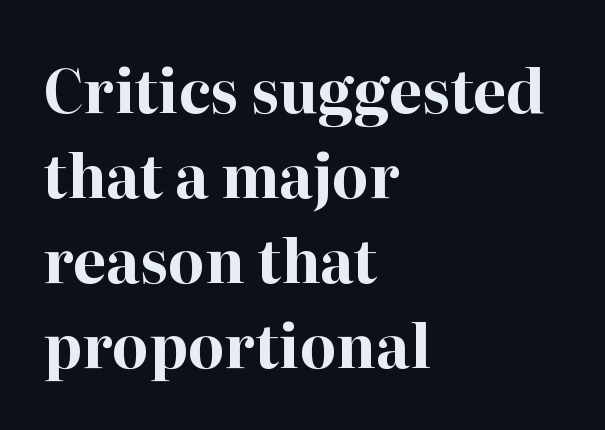
The rows are spaced the way most documents space them. I'd call this a serif setting — the letters wear small feet. This sample is left-justified, so line endings fall wherever the words run out. Look at the tracking — it's just the regular setting, nothing added.
